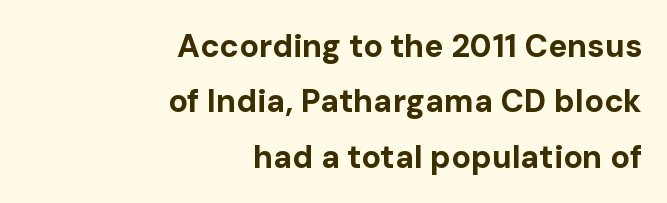
{"serif": "no", "italic": "no", "bold": "yes", "weight": "bold", "width": "normal", "stroke_contrast": "low", "x_height": "medium", "monospaced": "no", "underline": "no", "align": "right", "line_spacing_ratio": 1.73, "letter_spacing": "normal", "letter_spacing_em": 0.0, "glyph_px": 32}
